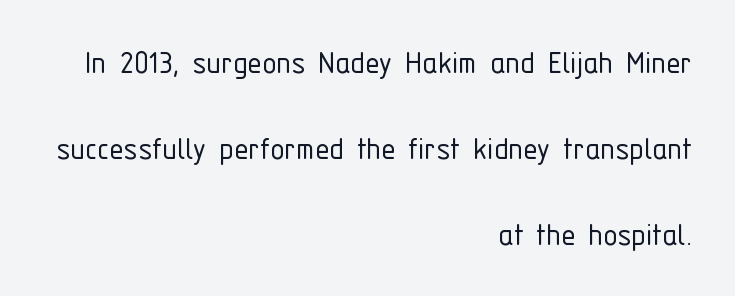
Spacing between characters is what you'd get straight out of the box. The text block is weighted toward the right margin, trailing off unevenly leftward. Varying glyph widths throughout — classic text-font behaviour. The line-height multiplier appears high, well above default. Underline: absent.
